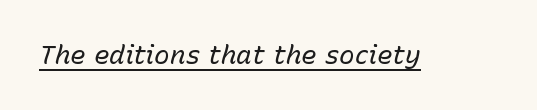
{"italic": "yes", "lean": "right", "slant_degrees": 15, "bold": "no", "underline": "yes", "letter_spacing": "normal", "letter_spacing_em": 0.0, "glyph_px": 26}
